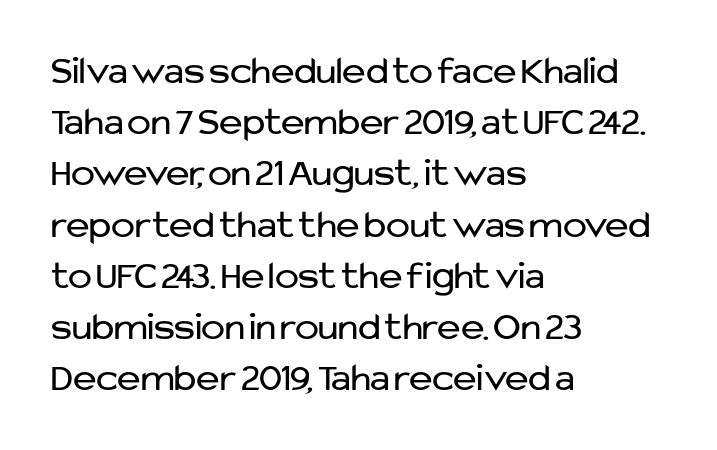
The image shows 40 px regular-weight sans-serif type, upright; set left-aligned, normal line spacing (1.28x), normal letter spacing, not underlined; low stroke contrast and a medium x-height.
